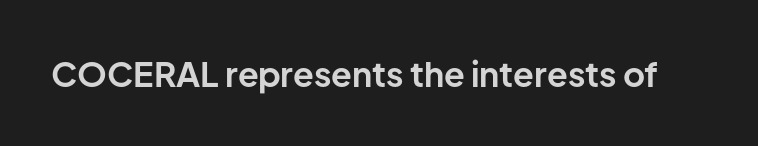
The image shows 34 px bold sans-serif type, upright; set normal letter spacing, not underlined; low stroke contrast and a medium x-height.
